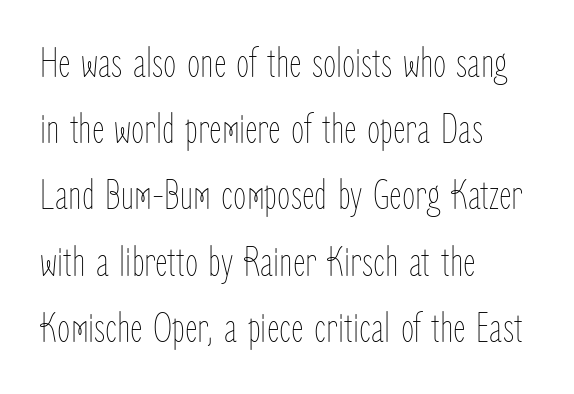
The image shows 43 px thin, condensed type, upright; set left-aligned, normal line spacing (1.54x), normal letter spacing, not underlined; low stroke contrast and a medium x-height.
